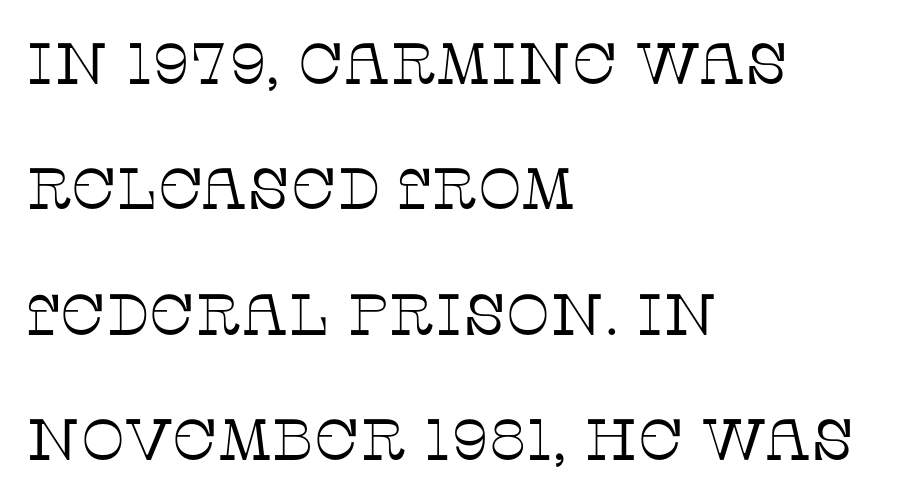
Q: Is the text bold? A: No.
Q: Is the text italic (slanted)? A: No, it is upright.
Q: Is the typeface a serif or a sans-serif typeface? A: Serif.
Q: Is the text underlined? A: No.
Q: How is the paragraph aligned? A: Left-aligned.
Q: Is the spacing between letters normal or unusually wide? A: Normal.
Q: Is the spacing between lines tight, normal or loose? A: Loose.
Q: Width (condensed, normal, or wide)? A: Normal.
Q: Stroke contrast? A: Low.
Q: x-height? A: Large.
Q: Monospaced? A: No.
